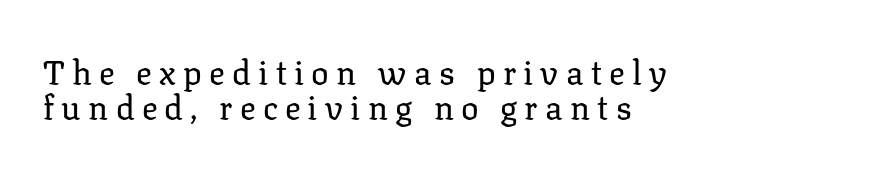
The strokes carry an ordinary text weight at most. Notice how descenders almost collide with the ascenders below — that's tight leading. A student would call this left alignment; a typographer would say flush left, rag right. Posture: straight, roman, zero tilt. Think of a printed novel: that variable character pitch is what you see here. Little horizontal feet cap the strokes, marking this as serif type.
